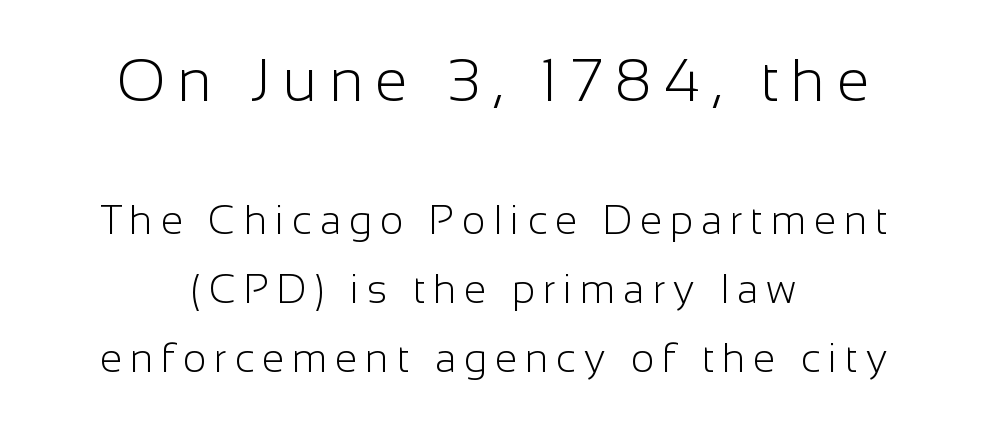
Q: Is the text bold? A: No.
Q: Is the text italic (slanted)? A: No, it is upright.
Q: Is the typeface a serif or a sans-serif typeface? A: Sans-serif.
Q: Is the text underlined? A: No.
Q: How is the paragraph aligned? A: Centered.
Q: Is the spacing between letters normal or unusually wide? A: Unusually wide.
Q: Which block of text is set in a larger size, the first (top) or the second (bottom)? A: The first (top) one.
Q: Width (condensed, normal, or wide)? A: Normal.
Q: Stroke contrast? A: Low.
Q: x-height? A: Medium.
Q: Monospaced? A: No.
